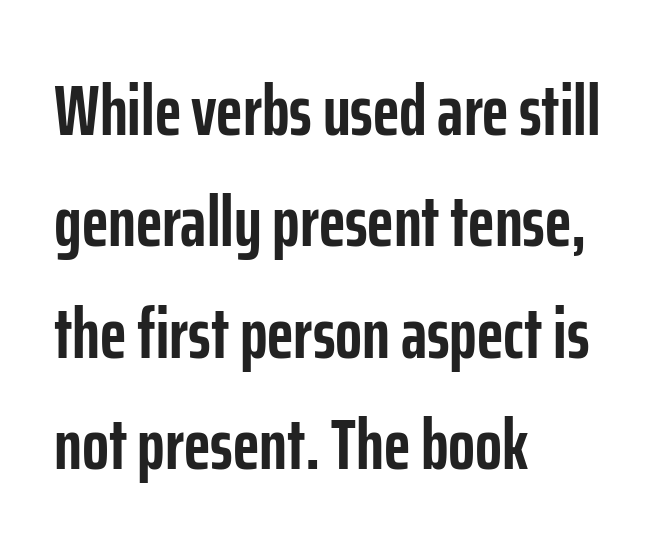
Characters follow at the spacing the type designer built in. The designer went with a sans here, leaving each stem footless. Pretty heavy lettering here — definitely bold. Students, observe: this is what conventionally led text looks like.
